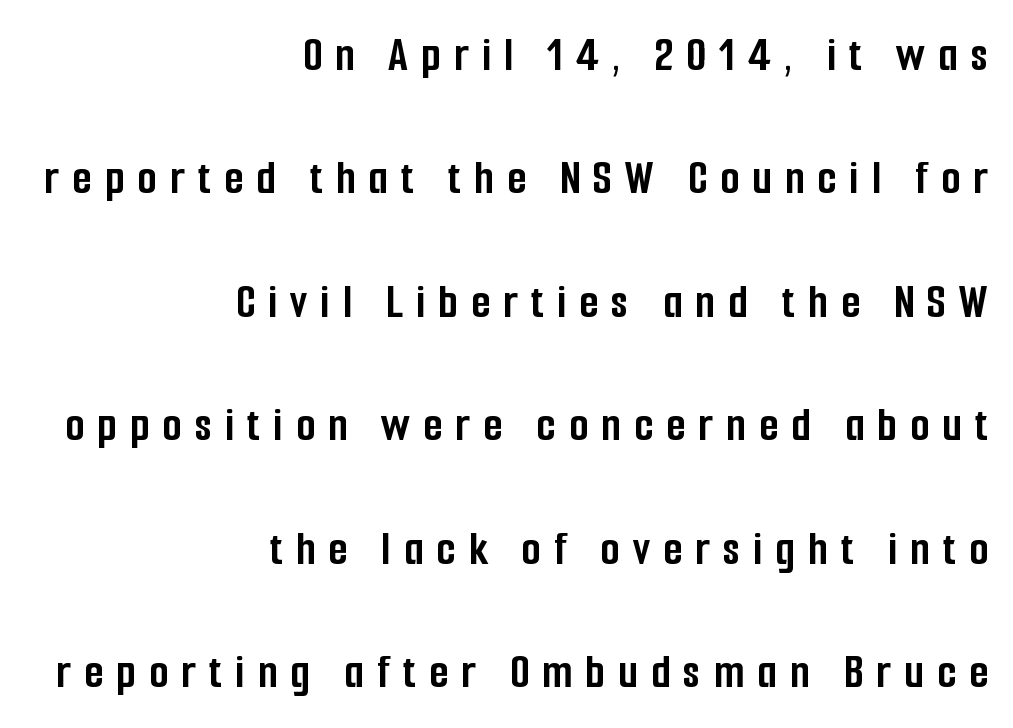
The image shows 50 px semibold, condensed sans-serif type, upright; set right-aligned, loose line spacing (2.47x), unusually wide letter spacing (+0.26 em), not underlined; low stroke contrast and a medium x-height.
